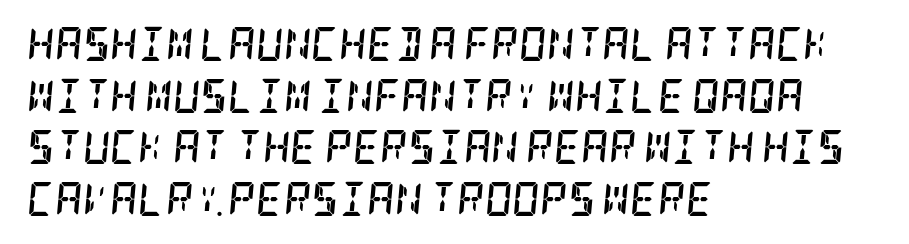
Q: Is the text bold? A: Yes.
Q: Is the text italic (slanted)? A: Yes, it leans right by about 5 degrees.
Q: Is the typeface a serif or a sans-serif typeface? A: Serif.
Q: Is the text underlined? A: No.
Q: How is the paragraph aligned? A: Left-aligned.
Q: Is the spacing between letters normal or unusually wide? A: Normal.
Q: Is the spacing between lines tight, normal or loose? A: Normal.
Q: Width (condensed, normal, or wide)? A: Condensed.
Q: Stroke contrast? A: Low.
Q: x-height? A: Large.
